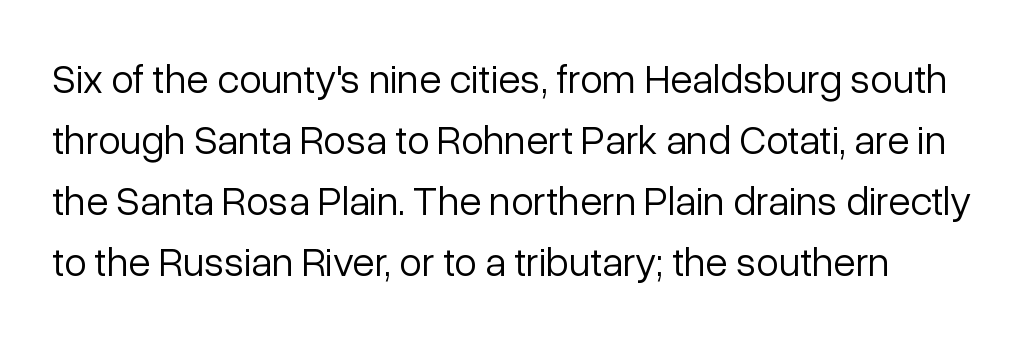
{"serif": "no", "italic": "no", "bold": "no", "weight": "light", "width": "normal", "stroke_contrast": "low", "x_height": "medium", "monospaced": "no", "underline": "no", "line_spacing": "normal", "line_spacing_ratio": 1.49, "letter_spacing": "normal", "letter_spacing_em": 0.0, "glyph_px": 41}
